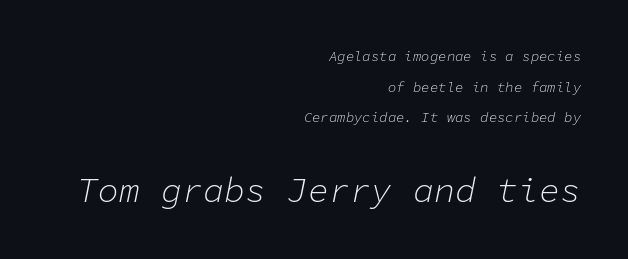
Q: Is the text bold? A: No.
Q: Is the text italic (slanted)? A: Yes, it leans right by about 11 degrees.
Q: Is the text underlined? A: No.
Q: How is the paragraph aligned? A: Right-aligned.
Q: Is the spacing between letters normal or unusually wide? A: Normal.
Q: Is the spacing between lines tight, normal or loose? A: Loose.
Q: Which block of text is set in a larger size, the first (top) or the second (bottom)? A: The second (bottom) one.
Q: Width (condensed, normal, or wide)? A: Normal.
Q: Stroke contrast? A: Low.
Q: x-height? A: Medium.
Q: Monospaced? A: Yes.
